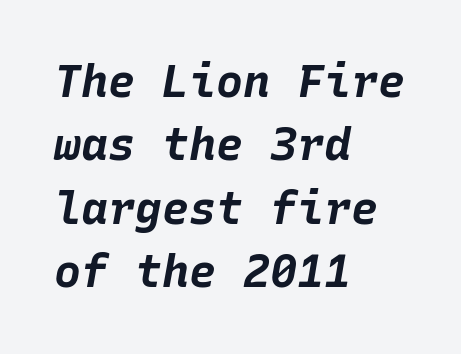
Q: Is the text bold? A: Yes.
Q: Is the text italic (slanted)? A: Yes, it leans right by about 10 degrees.
Q: Is the text underlined? A: No.
Q: How is the paragraph aligned? A: Left-aligned.
Q: Is the spacing between letters normal or unusually wide? A: Normal.
Q: Is the spacing between lines tight, normal or loose? A: Normal.
Q: Width (condensed, normal, or wide)? A: Normal.
Q: Stroke contrast? A: Low.
Q: x-height? A: Large.
Q: Monospaced? A: Yes.
